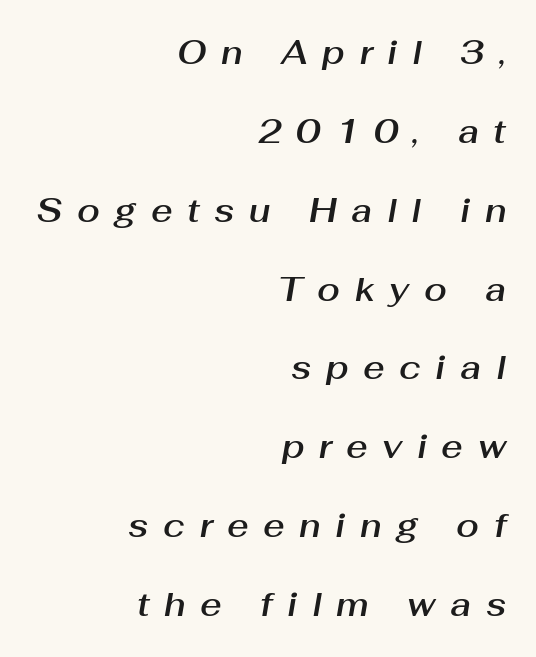
Q: Is the text italic (slanted)? A: Yes, it leans right by about 10 degrees.
Q: Is the text underlined? A: No.
Q: How is the paragraph aligned? A: Right-aligned.
Q: Is the spacing between letters normal or unusually wide? A: Unusually wide.
Q: Is the spacing between lines tight, normal or loose? A: Loose.
Q: Width (condensed, normal, or wide)? A: Normal.
Q: Stroke contrast? A: Medium.
Q: x-height? A: Medium.
Q: Monospaced? A: No.
